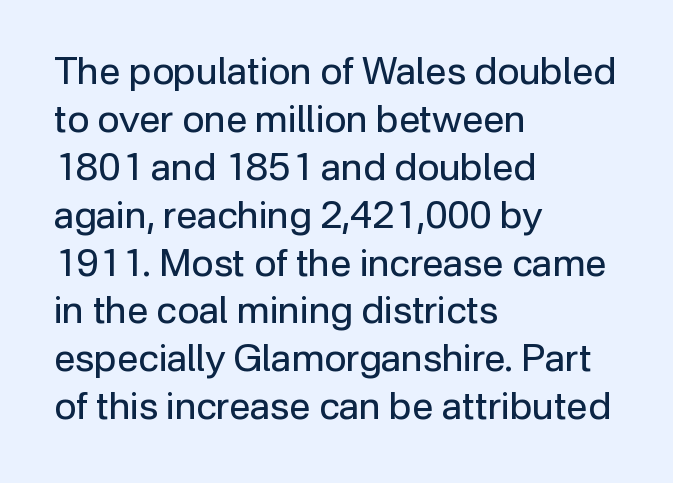
Q: Is the text bold? A: No.
Q: Is the text italic (slanted)? A: No, it is upright.
Q: Is the typeface a serif or a sans-serif typeface? A: Sans-serif.
Q: Is the text underlined? A: No.
Q: How is the paragraph aligned? A: Left-aligned.
Q: Is the spacing between letters normal or unusually wide? A: Normal.
Q: Is the spacing between lines tight, normal or loose? A: Normal.
Q: Width (condensed, normal, or wide)? A: Normal.
Q: Stroke contrast? A: Low.
Q: x-height? A: Medium.
Q: Monospaced? A: No.
